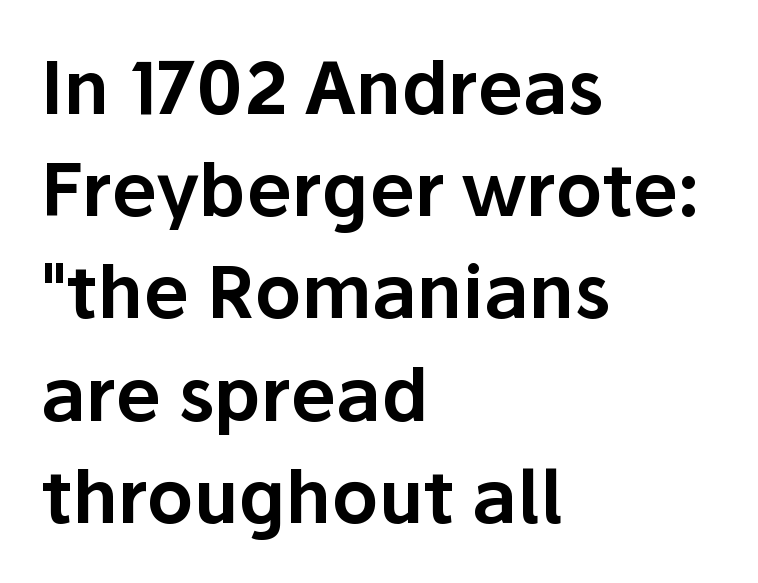
In terms of letterspacing, this is plain default setting. To sum up the face: it is a sans, with no serifs. The letters advance in unequal steps, a hallmark of proportional type. Baseline-to-baseline distance is the conventional proportion of letter height. All the whitespace from short lines collects on the right.
